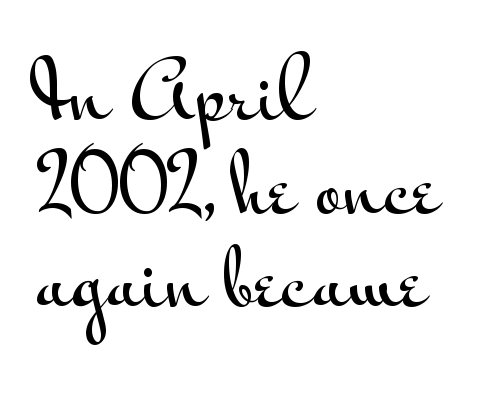
Q: Is the typeface a serif or a sans-serif typeface? A: Sans-serif.
Q: Is the text underlined? A: No.
Q: How is the paragraph aligned? A: Left-aligned.
Q: Is the spacing between letters normal or unusually wide? A: Normal.
Q: Width (condensed, normal, or wide)? A: Wide.
Q: Stroke contrast? A: Medium.
Q: x-height? A: Small.
Q: Monospaced? A: No.
